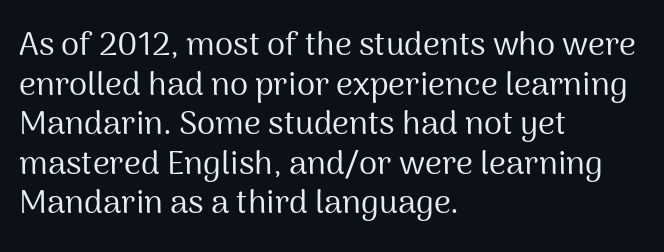
This rendering features lettering with no underline. This sample has the flowing, uneven cadence of proportional lettering. Weight: not bold — regular or lighter. The setting favours the left margin, as ordinary paragraphs usually do. A sans-serif font was chosen for this passage. The axis of the letterforms is exactly vertical.
